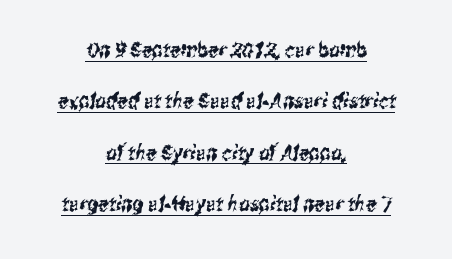
Notice how the passage keeps no hard edge, just a central spine. Emphasis is given by a line drawn under the lettering. The space between consecutive lines is lavish. Tracking here is standard; glyphs follow each other at the usual distance.
